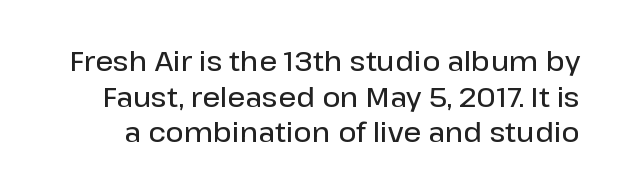
Q: Is the text bold? A: Semi-bold.
Q: Is the text italic (slanted)? A: No, it is upright.
Q: Is the typeface a serif or a sans-serif typeface? A: Sans-serif.
Q: Is the text underlined? A: No.
Q: Is the spacing between letters normal or unusually wide? A: Normal.
Q: Is the spacing between lines tight, normal or loose? A: Normal.
Q: Width (condensed, normal, or wide)? A: Normal.
Q: Stroke contrast? A: Low.
Q: x-height? A: Medium.
Q: Monospaced? A: No.
